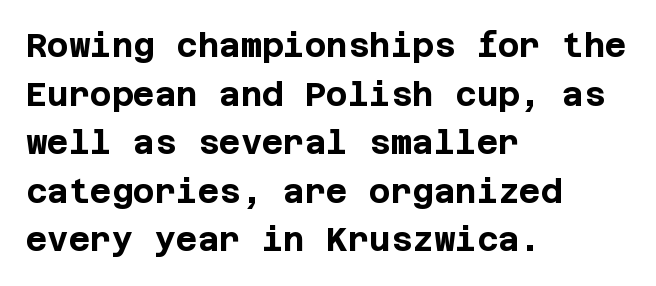
Short and long lines alike share a common starting point at left. The type family on display is of the sans-serif kind. Upright lettering throughout. There is no visible air inserted between adjacent glyphs. Each row of text sits above clean, open space.
